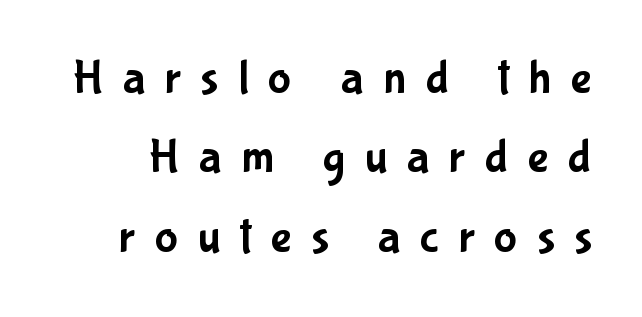
Q: Is the text italic (slanted)? A: No, it is upright.
Q: Is the typeface a serif or a sans-serif typeface? A: Sans-serif.
Q: Is the text underlined? A: No.
Q: Is the spacing between letters normal or unusually wide? A: Unusually wide.
Q: Is the spacing between lines tight, normal or loose? A: Normal.
Q: Width (condensed, normal, or wide)? A: Condensed.
Q: Stroke contrast? A: Low.
Q: x-height? A: Medium.
Q: Monospaced? A: No.
